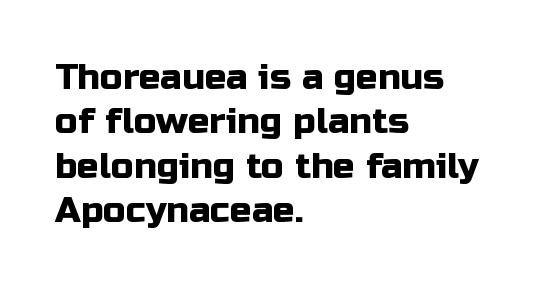
The rendering uses natural spacing where letterforms have individual widths. A typesetter would mark this as roman, not italic. Plain, unruled lines of type. These lines are set flush left with a ragged right edge. Classification — sans serif.
